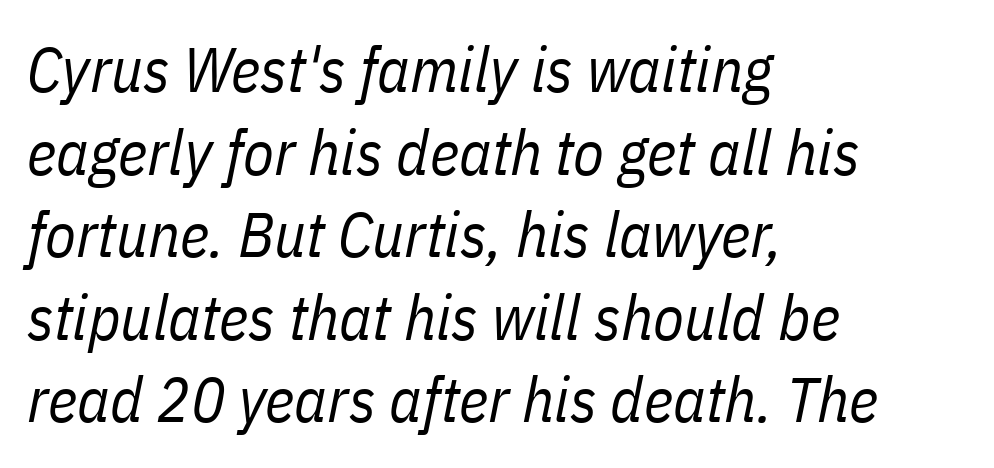
Q: Is the text bold? A: No.
Q: Is the text italic (slanted)? A: Yes, it leans right by about 11 degrees.
Q: Is the text underlined? A: No.
Q: How is the paragraph aligned? A: Left-aligned.
Q: Is the spacing between letters normal or unusually wide? A: Normal.
Q: Is the spacing between lines tight, normal or loose? A: Normal.
Q: Width (condensed, normal, or wide)? A: Condensed.
Q: Stroke contrast? A: Low.
Q: x-height? A: Medium.
Q: Monospaced? A: No.
